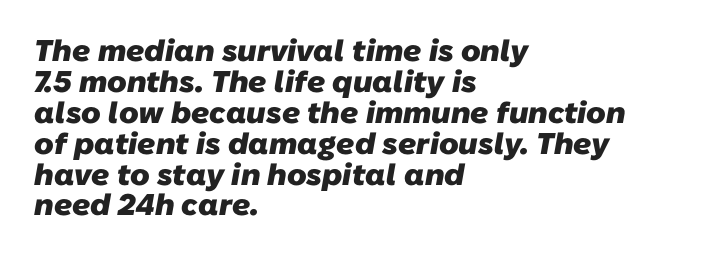
The image shows 30 px heavy sans-serif type; set left-aligned, tight line spacing (1.03x), normal letter spacing, not underlined; low stroke contrast and a medium x-height.
